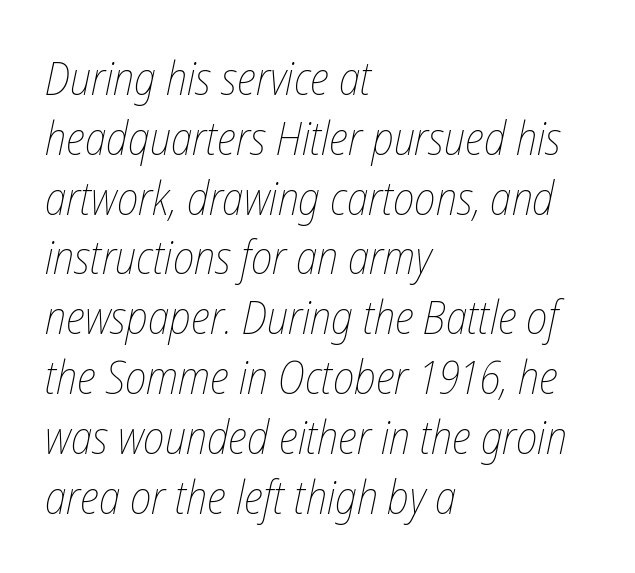
{"italic": "yes", "lean": "right", "slant_degrees": 12, "bold": "no", "weight": "thin", "width": "condensed", "stroke_contrast": "low", "x_height": "medium", "monospaced": "no", "underline": "no", "align": "left", "line_spacing": "normal", "line_spacing_ratio": 1.3, "letter_spacing": "normal", "letter_spacing_em": 0.0, "glyph_px": 46}
